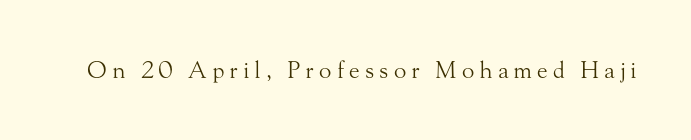
{"italic": "no", "bold": "no", "underline": "no", "letter_spacing": "wide", "letter_spacing_em": 0.22, "glyph_px": 23}
